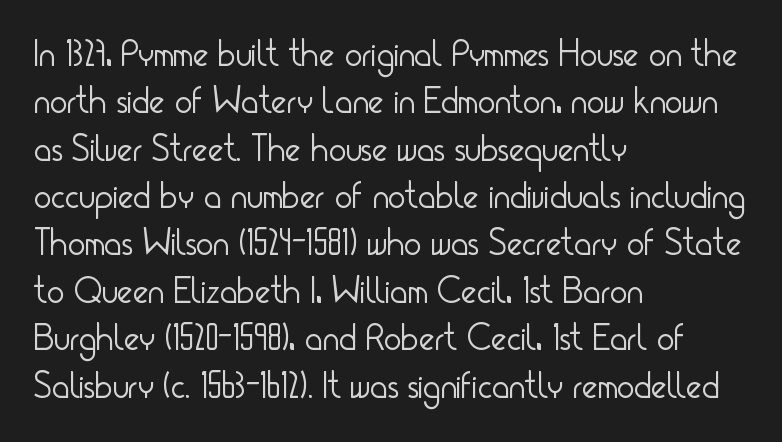
{"serif": "no", "italic": "no", "bold": "no", "weight": "light", "width": "condensed", "stroke_contrast": "low", "x_height": "small", "monospaced": "no", "underline": "no", "align": "left", "line_spacing": "normal", "line_spacing_ratio": 1.28, "letter_spacing": "normal", "letter_spacing_em": 0.0, "glyph_px": 37}
